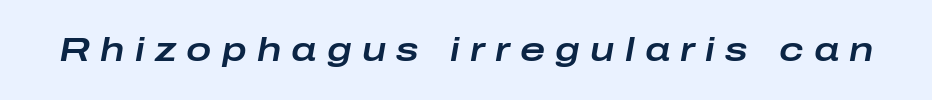
{"italic": "yes", "lean": "right", "slant_degrees": 10, "width": "wide", "stroke_contrast": "low", "x_height": "medium", "monospaced": "no", "underline": "no", "letter_spacing": "wide", "letter_spacing_em": 0.3, "glyph_px": 34}
